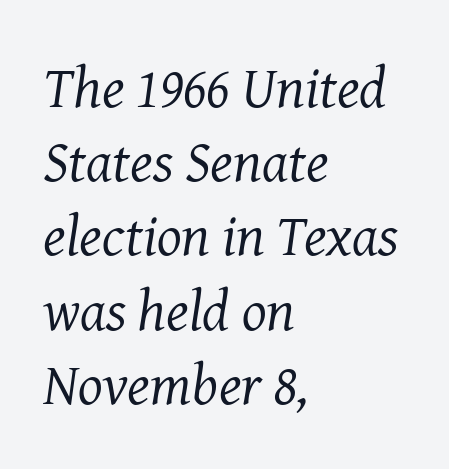
Observe the lean: these are italic letterforms. Glyph-to-glyph distance matches everyday printed text. Baseline-to-baseline distance is the conventional proportion of letter height. The letters advance in unequal steps, a hallmark of proportional type. The baseline area is clear.
